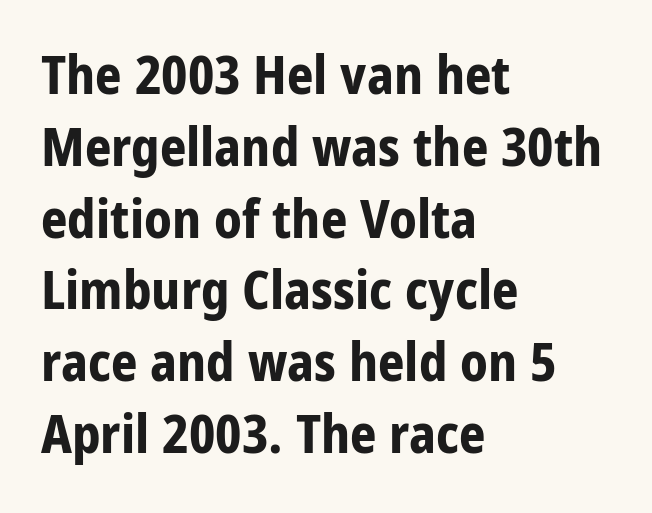
Nope, no serifs anywhere on these letters. The typesetting leans heavy: a genuine bold. Honestly, the letter spacing is just normal — you wouldn't notice it. Lines of text with bare space underneath. This rendering uses left alignment, leaving the right contour irregular. The typography opts for an upright posture over an oblique one.
